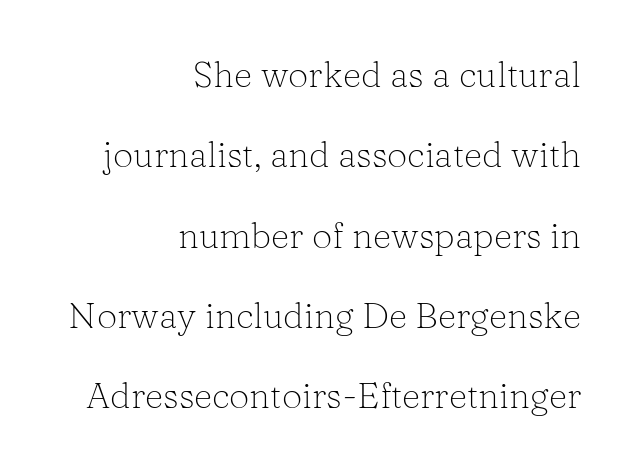
The image shows 36 px light serif type, upright; set right-aligned, loose line spacing (2.23x), normal letter spacing, not underlined; low stroke contrast and a medium x-height.
